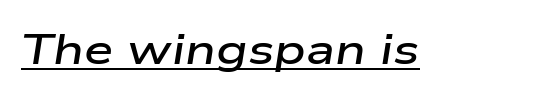
The rendering uses the underline text-decoration. There's an unmistakable incline to the writing here. The typesetting leans somewhat heavy: a semibold. In terms of letterspacing, this is plain default setting.
